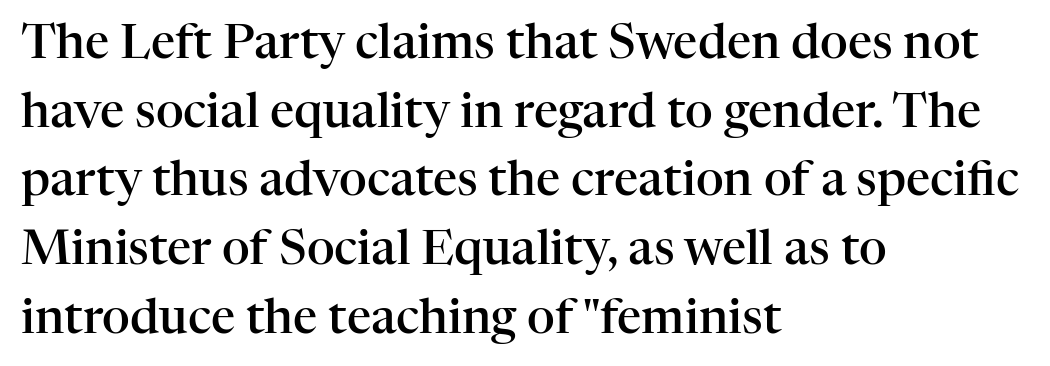
Leading: standard. Tall strokes in this sample are plumb rather than angled. Slightly chunky letters — semibold, I'd say, not full bold. The lines in this sample share a left origin and differ only in where they stop. Descender tails drop into unmarked territory.
